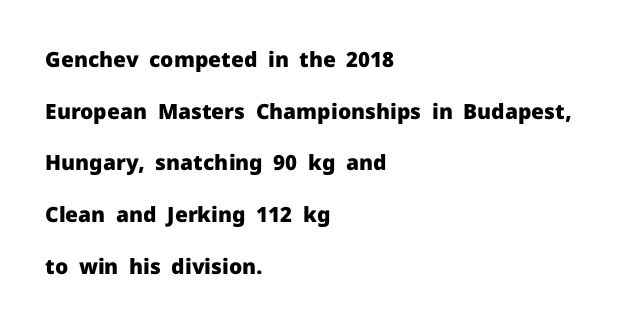
Q: Is the text bold? A: Yes.
Q: Is the text italic (slanted)? A: No, it is upright.
Q: Is the text underlined? A: No.
Q: How is the paragraph aligned? A: Left-aligned.
Q: Is the spacing between letters normal or unusually wide? A: Normal.
Q: Is the spacing between lines tight, normal or loose? A: Loose.
